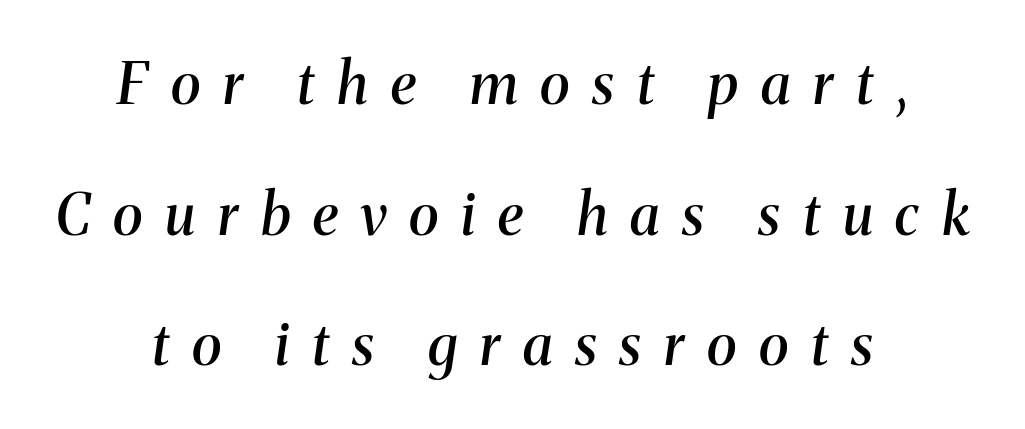
Does the copy run flush right? No — it is centered line by line. Bold? Not quite — semibold, heavier than regular but stopping short. When letters slant like this, we call the style italic. Is this a fixed-width face? No — the glyphs have proportional, varying widths. The foot of each line stays bare and open. This block would shrink considerably if given ordinary leading; it's expanded now.
